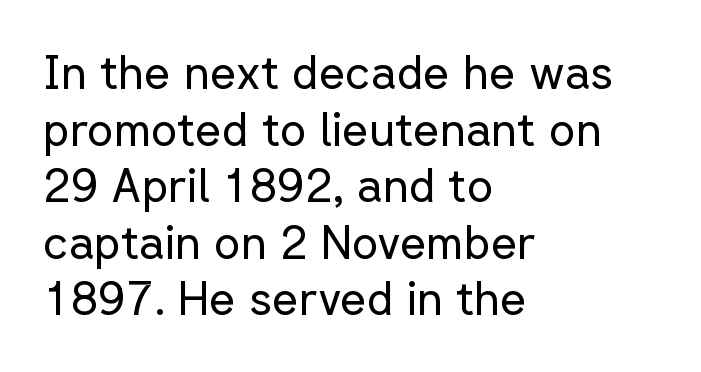
Q: Is the text bold? A: No.
Q: Is the text italic (slanted)? A: No, it is upright.
Q: Is the typeface a serif or a sans-serif typeface? A: Sans-serif.
Q: Is the text underlined? A: No.
Q: How is the paragraph aligned? A: Left-aligned.
Q: Is the spacing between letters normal or unusually wide? A: Normal.
Q: Width (condensed, normal, or wide)? A: Normal.
Q: Stroke contrast? A: Low.
Q: x-height? A: Medium.
Q: Monospaced? A: No.
